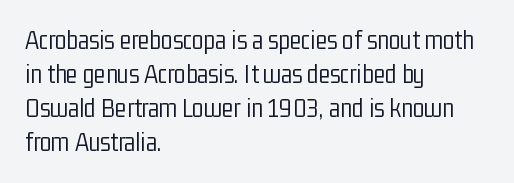
Vertically, the passage feels balanced, rows spaced as you'd expect. The strip under each line holds only bare page. Weight: in the light-to-regular range. Glyph-to-glyph distance matches everyday printed text.
